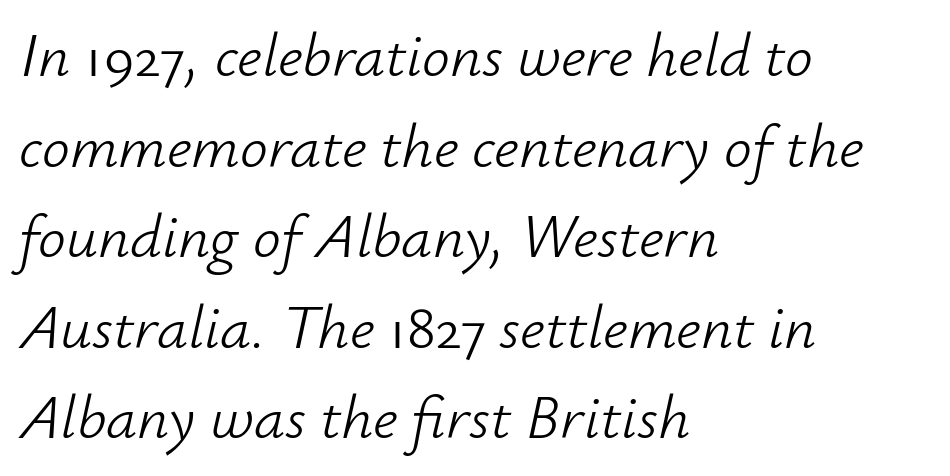
{"italic": "yes", "lean": "right", "slant_degrees": 12, "bold": "no", "weight": "light", "width": "normal", "stroke_contrast": "low", "x_height": "small", "monospaced": "no", "underline": "no", "align": "left", "line_spacing": "normal", "line_spacing_ratio": 1.46, "letter_spacing": "normal", "letter_spacing_em": 0.0, "glyph_px": 62}
